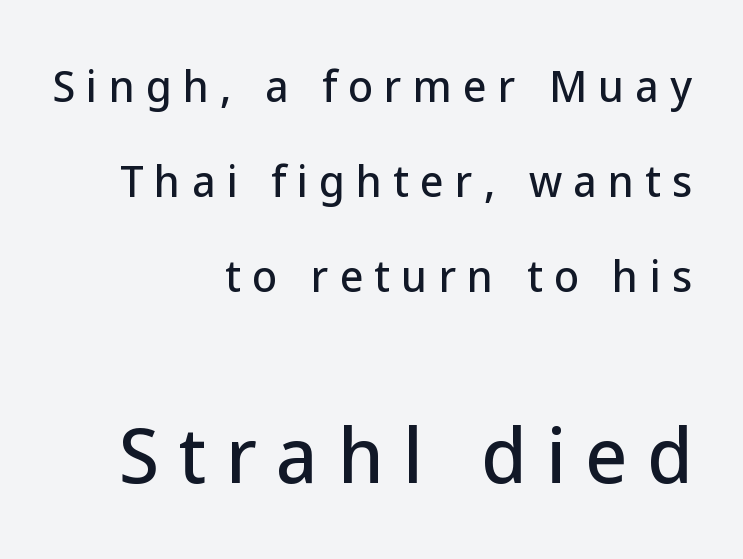
{"serif": "no", "italic": "no", "width": "normal", "stroke_contrast": "low", "x_height": "medium", "monospaced": "no", "underline": "no", "align": "right", "line_spacing": "loose", "line_spacing_ratio": 2.32, "letter_spacing": "wide", "letter_spacing_em": 0.27, "larger_block": "second", "size_ratio": 1.76, "glyph_px": 72}
